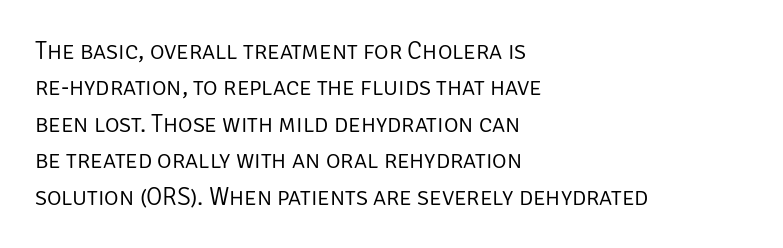
Q: Is the text bold? A: No.
Q: Is the text italic (slanted)? A: No, it is upright.
Q: Is the text underlined? A: No.
Q: How is the paragraph aligned? A: Left-aligned.
Q: Is the spacing between letters normal or unusually wide? A: Normal.
Q: Is the spacing between lines tight, normal or loose? A: Normal.
